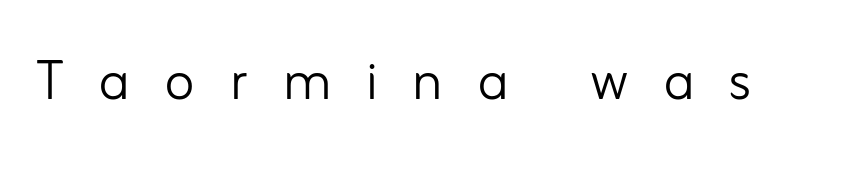
No heavy texture on the line: the type isn't bold. The lettering holds an erect, upright posture throughout. The passage shown has open, widely tracked lettering throughout. You could not count columns in this text — the font is proportionally spaced.
